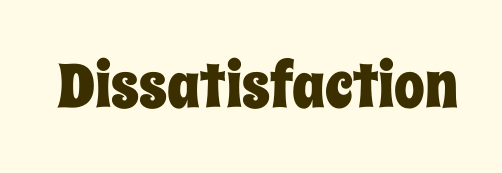
In terms of letterspacing, this is plain default setting. Quick note: not italic, upright. Note the varied advance widths — an 'i' is clearly narrower than an 'm'. Check the space under the baseline: it is left empty.
